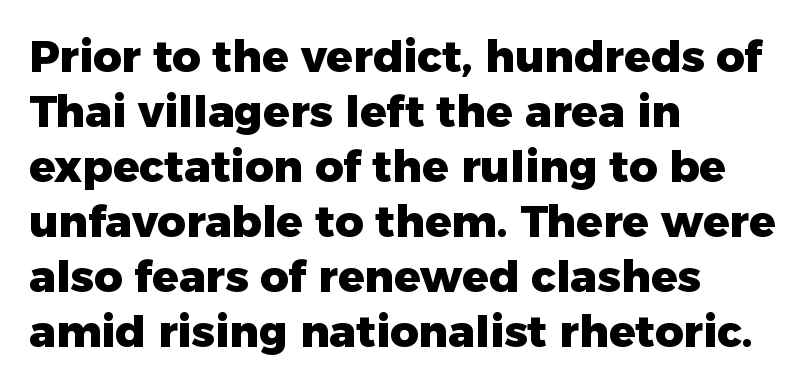
Q: Is the text bold? A: Yes.
Q: Is the text italic (slanted)? A: No, it is upright.
Q: Is the typeface a serif or a sans-serif typeface? A: Sans-serif.
Q: Is the text underlined? A: No.
Q: How is the paragraph aligned? A: Left-aligned.
Q: Is the spacing between letters normal or unusually wide? A: Normal.
Q: Is the spacing between lines tight, normal or loose? A: Normal.
Q: Width (condensed, normal, or wide)? A: Normal.
Q: Stroke contrast? A: Low.
Q: x-height? A: Medium.
Q: Monospaced? A: No.
